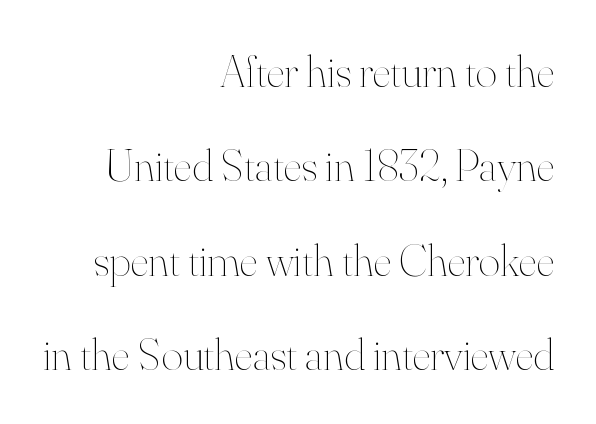
The image shows 46 px thin type, upright; set right-aligned, loose line spacing (2.05x), normal letter spacing, not underlined; high stroke contrast and a small x-height.
